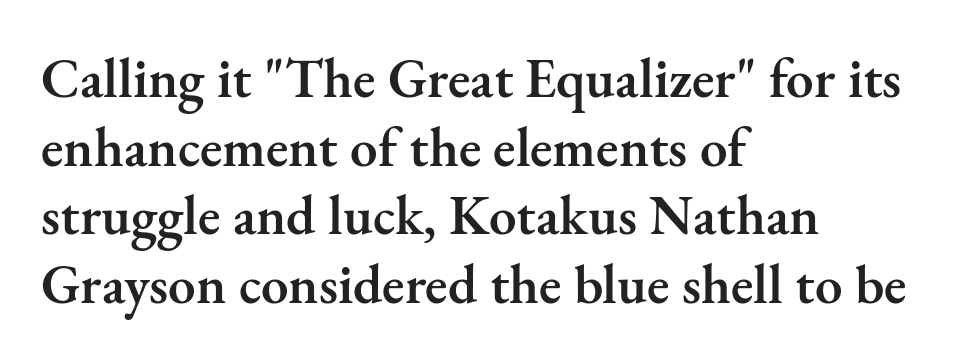
The rendering keeps characters at their native spacing. Looks like regular typesetting: each glyph gets only the width it needs. The passage is arranged the way most books set body copy — flush left. Designer's note — italics off, roman on.
